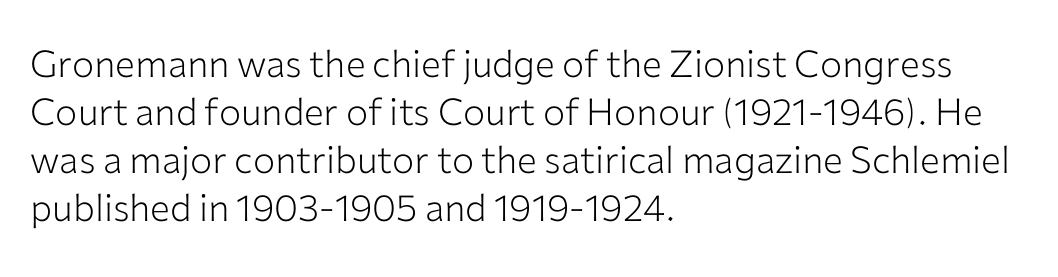
Q: Is the text bold? A: No.
Q: Is the text italic (slanted)? A: No, it is upright.
Q: Is the typeface a serif or a sans-serif typeface? A: Sans-serif.
Q: Is the text underlined? A: No.
Q: How is the paragraph aligned? A: Left-aligned.
Q: Is the spacing between letters normal or unusually wide? A: Normal.
Q: Is the spacing between lines tight, normal or loose? A: Normal.
Q: Width (condensed, normal, or wide)? A: Normal.
Q: Stroke contrast? A: Low.
Q: x-height? A: Medium.
Q: Monospaced? A: No.
